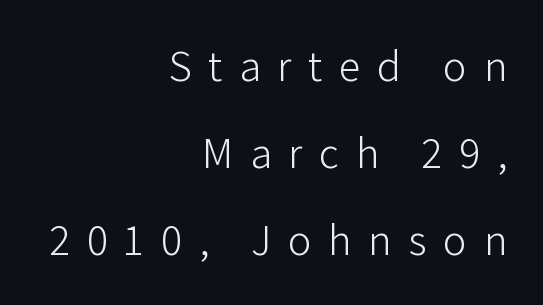
This sample has the flowing, uneven cadence of proportional lettering. This sample uses expanded letter spacing, leaving extra air between glyphs. Stroke mass is kept to a normal reading level or below. The letters carry no serifs — their stems end cleanly without finishing strokes. The axis of the letterforms is exactly vertical. The zone under the glyphs is completely vacant.
